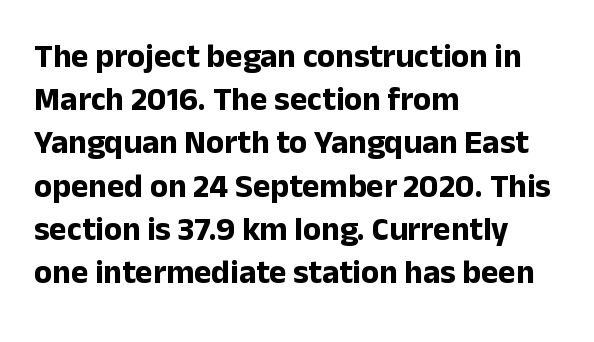
Q: Is the text bold? A: Yes.
Q: Is the text italic (slanted)? A: No, it is upright.
Q: Is the typeface a serif or a sans-serif typeface? A: Sans-serif.
Q: Is the text underlined? A: No.
Q: How is the paragraph aligned? A: Left-aligned.
Q: Is the spacing between letters normal or unusually wide? A: Normal.
Q: Is the spacing between lines tight, normal or loose? A: Normal.
Q: Width (condensed, normal, or wide)? A: Normal.
Q: Stroke contrast? A: Low.
Q: x-height? A: Medium.
Q: Monospaced? A: No.
